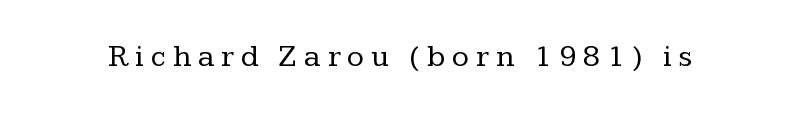
Q: Is the text bold? A: No.
Q: Is the text italic (slanted)? A: No, it is upright.
Q: Is the typeface a serif or a sans-serif typeface? A: Serif.
Q: Is the text underlined? A: No.
Q: Is the spacing between letters normal or unusually wide? A: Unusually wide.
Q: Width (condensed, normal, or wide)? A: Normal.
Q: Stroke contrast? A: Low.
Q: x-height? A: Medium.
Q: Monospaced? A: No.
